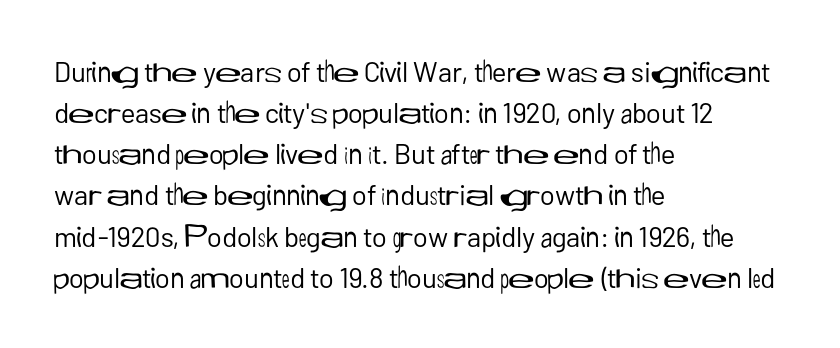
The rag falls on the right side of this text block. Letters rest on an invisible, unmarked baseline. This is roman type, the default non-slanted kind. Compared with typical body copy, the letter spacing here is the same.
